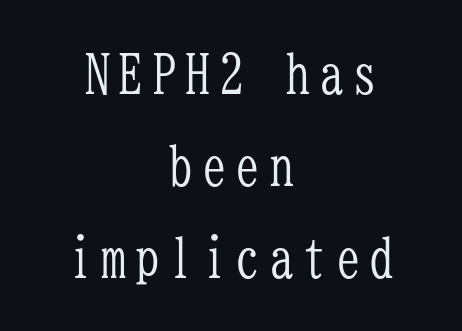
Q: Is the text bold? A: No.
Q: Is the text italic (slanted)? A: No, it is upright.
Q: Is the typeface a serif or a sans-serif typeface? A: Serif.
Q: Is the text underlined? A: No.
Q: How is the paragraph aligned? A: Centered.
Q: Is the spacing between lines tight, normal or loose? A: Normal.
Q: Width (condensed, normal, or wide)? A: Condensed.
Q: Stroke contrast? A: Low.
Q: x-height? A: Medium.
Q: Monospaced? A: Yes.
